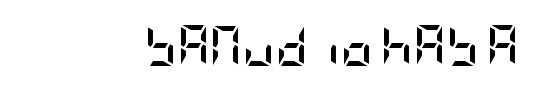
The face used here is rendered with its standard letterfit. These words are printed bold, with thick strokes throughout. Underline: absent. Nothing sits at the stroke ends, so this counts as sans-serif.
